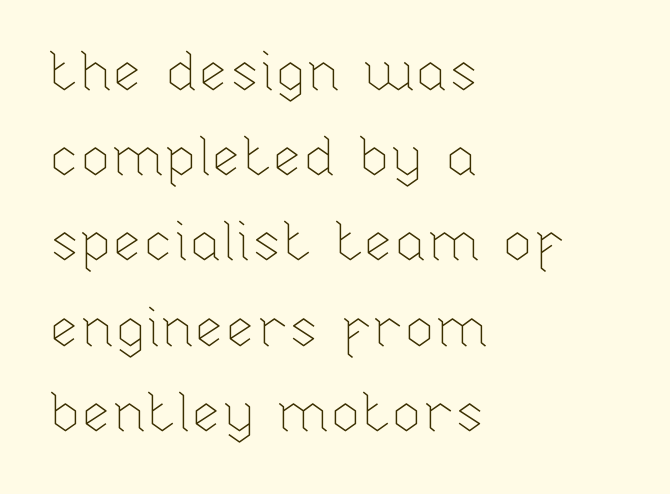
Q: Is the text bold? A: No.
Q: Is the text italic (slanted)? A: No, it is upright.
Q: Is the text underlined? A: No.
Q: How is the paragraph aligned? A: Left-aligned.
Q: Is the spacing between letters normal or unusually wide? A: Normal.
Q: Is the spacing between lines tight, normal or loose? A: Normal.
Q: Width (condensed, normal, or wide)? A: Normal.
Q: Stroke contrast? A: Low.
Q: x-height? A: Medium.
Q: Monospaced? A: No.
